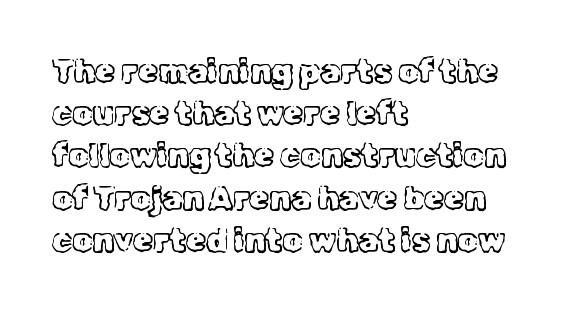
{"serif": "yes", "italic": "no", "bold": "no", "weight": "light", "width": "normal", "x_height": "medium", "monospaced": "no", "underline": "no", "align": "left", "line_spacing": "normal", "line_spacing_ratio": 1.32, "letter_spacing": "normal", "letter_spacing_em": 0.0, "glyph_px": 32}
